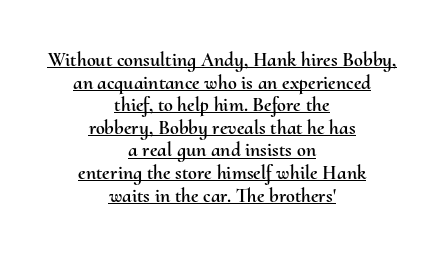
Q: Is the text italic (slanted)? A: No, it is upright.
Q: Is the text underlined? A: Yes.
Q: How is the paragraph aligned? A: Centered.
Q: Is the spacing between letters normal or unusually wide? A: Normal.
Q: Is the spacing between lines tight, normal or loose? A: Tight.
